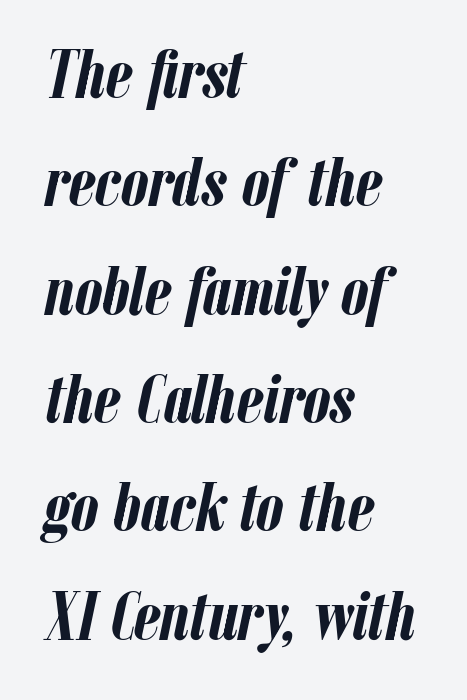
Q: Is the text bold? A: Yes.
Q: Is the text italic (slanted)? A: Yes, it leans right by about 12 degrees.
Q: Is the text underlined? A: No.
Q: How is the paragraph aligned? A: Left-aligned.
Q: Is the spacing between letters normal or unusually wide? A: Normal.
Q: Is the spacing between lines tight, normal or loose? A: Normal.
Q: Width (condensed, normal, or wide)? A: Condensed.
Q: Stroke contrast? A: Low.
Q: x-height? A: Medium.
Q: Monospaced? A: No.
